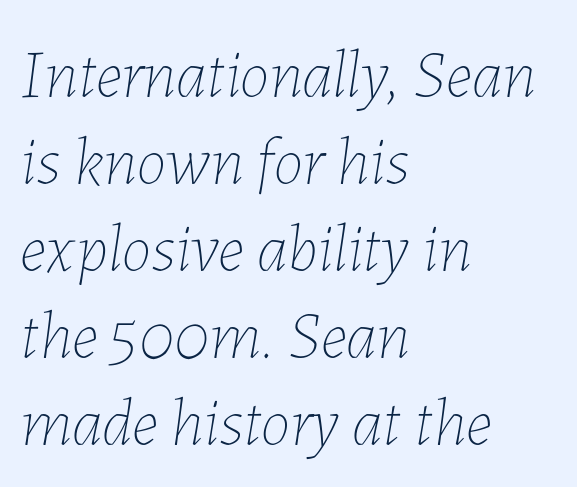
Every row of glyphs begins at an identical x-position on the left. Reading down the column, the eye jumps a familiar distance to each next line. A clean baseline with only descenders dipping below it. Default kerning and tracking; the words read as compact shapes. Do the characters align in a grid? No, the font is proportional.
